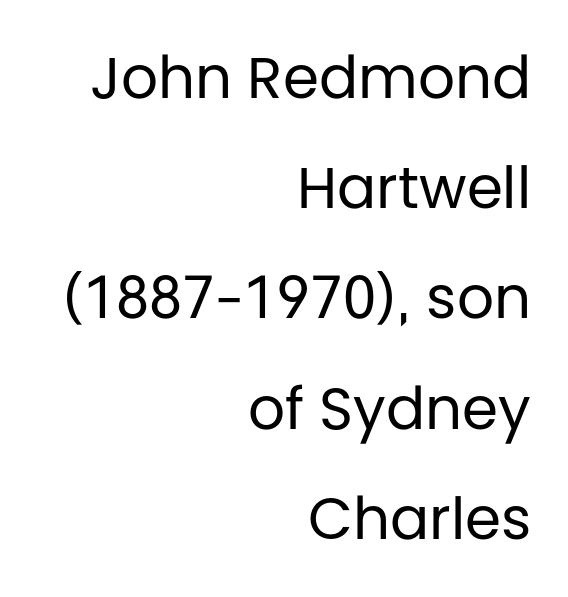
The strip under each line holds only bare page. Nothing sits at the stroke ends, so this counts as sans-serif. These lines are set flush right with a ragged left edge. Regarding leading, the lines here are spaced well apart. The rendering uses natural spacing where letterforms have individual widths.
